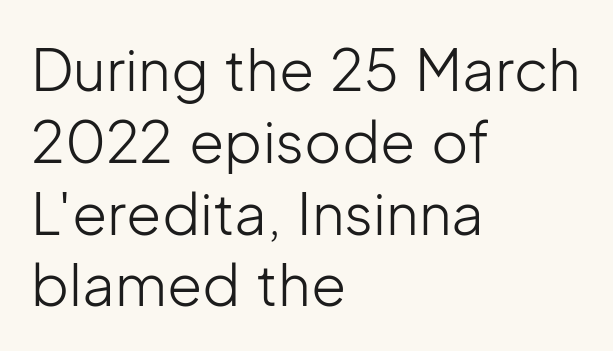
The image shows 57 px light sans-serif type, upright; set left-aligned, normal line spacing (1.26x), normal letter spacing, not underlined; low stroke contrast and a medium x-height.
